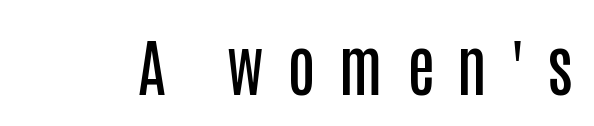
Q: Is the text bold? A: Semi-bold.
Q: Is the text italic (slanted)? A: No, it is upright.
Q: Is the typeface a serif or a sans-serif typeface? A: Sans-serif.
Q: Is the text underlined? A: No.
Q: Is the spacing between letters normal or unusually wide? A: Unusually wide.
Q: Width (condensed, normal, or wide)? A: Condensed.
Q: Stroke contrast? A: Low.
Q: x-height? A: Large.
Q: Monospaced? A: No.
